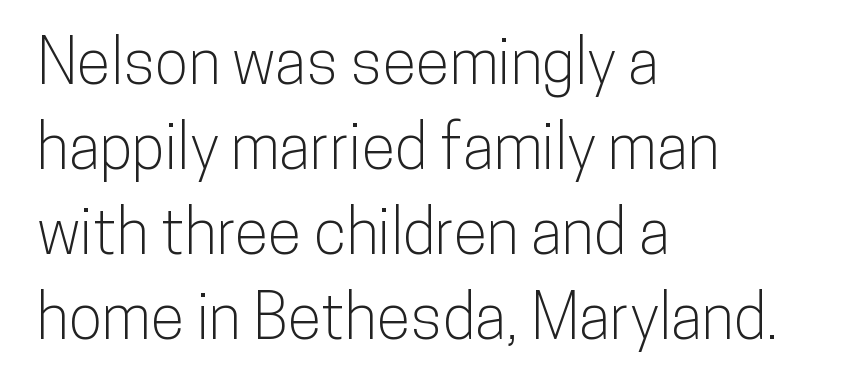
The image shows 62 px condensed sans-serif type, upright; set left-aligned, normal line spacing (1.37x), normal letter spacing, not underlined; low stroke contrast and a medium x-height.
